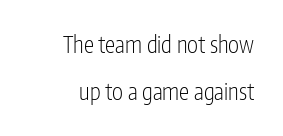
The image shows 23 px text type, upright; set right-aligned, loose line spacing (2.05x), normal letter spacing, not underlined.
